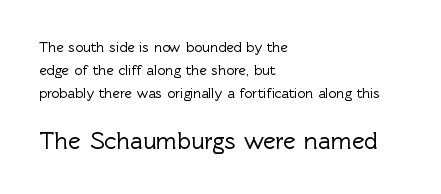
Q: Is the text italic (slanted)? A: No, it is upright.
Q: Is the text underlined? A: No.
Q: How is the paragraph aligned? A: Left-aligned.
Q: Is the spacing between letters normal or unusually wide? A: Normal.
Q: Is the spacing between lines tight, normal or loose? A: Normal.
Q: Which block of text is set in a larger size, the first (top) or the second (bottom)? A: The second (bottom) one.
